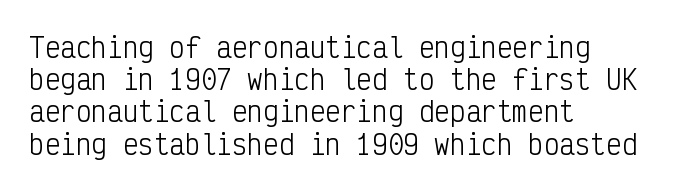
Q: Is the text bold? A: No.
Q: Is the text italic (slanted)? A: No, it is upright.
Q: Is the text underlined? A: No.
Q: How is the paragraph aligned? A: Left-aligned.
Q: Is the spacing between letters normal or unusually wide? A: Normal.
